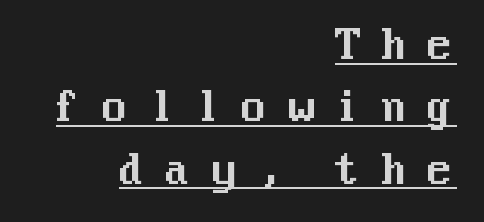
You can see a thin bar hugging the bottom of the glyphs. The passage shown stacks its lines at a standard gap. If you drew a line through each stem, it would be perfectly vertical. No feet cap the strokes, marking this as sans-serif type. Right-aligned paragraph, ragged on the left.
